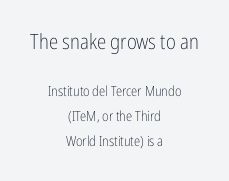
{"italic": "no", "bold": "no", "underline": "no", "align": "center", "line_spacing_ratio": 1.77, "letter_spacing": "normal", "letter_spacing_em": 0.0, "larger_block": "first", "size_ratio": 1.5, "glyph_px": 21}
